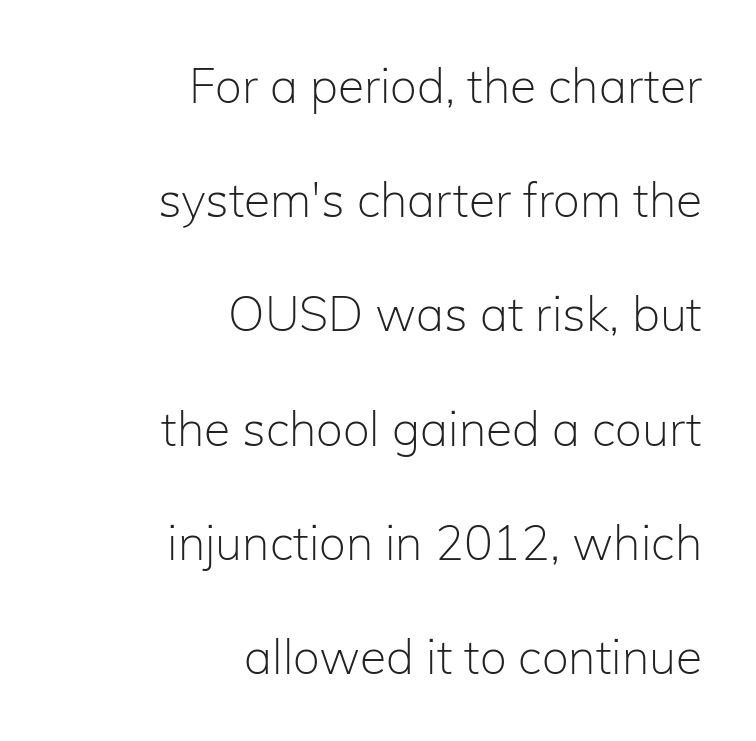
Is this a fixed-width face? No — the glyphs have proportional, varying widths. You can tell it's not italic because the verticals are truly vertical. Rows of type keep a wide berth in the vertical direction. The space beneath each line is pristine and unruled. The lines in this sample share a right terminus and differ only in where they begin.
